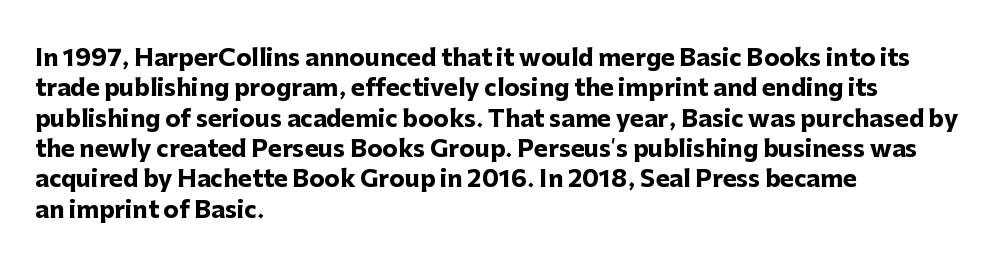
Q: Is the text bold? A: Yes.
Q: Is the text italic (slanted)? A: No, it is upright.
Q: Is the text underlined? A: No.
Q: How is the paragraph aligned? A: Left-aligned.
Q: Is the spacing between letters normal or unusually wide? A: Normal.
Q: Is the spacing between lines tight, normal or loose? A: Normal.
